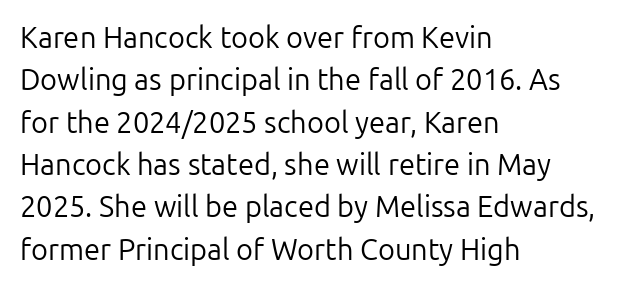
The image shows 29 px regular-weight sans-serif type, upright; set left-aligned, normal line spacing (1.46x), normal letter spacing, not underlined; low stroke contrast and a medium x-height.
